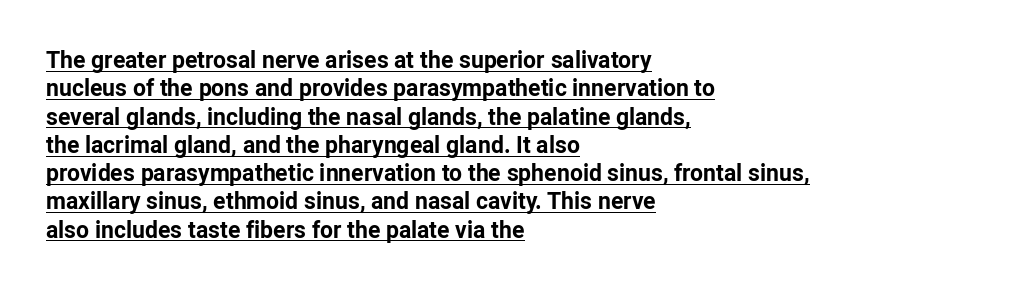
Compared with a centered layout, this one pins lines to the left instead. Words appear dense and cohesive because spacing is normal. Check the space under the baseline: a stroke is drawn there. The font is running at its bold setting. When letters stand straight like this, we call the style roman or upright.
